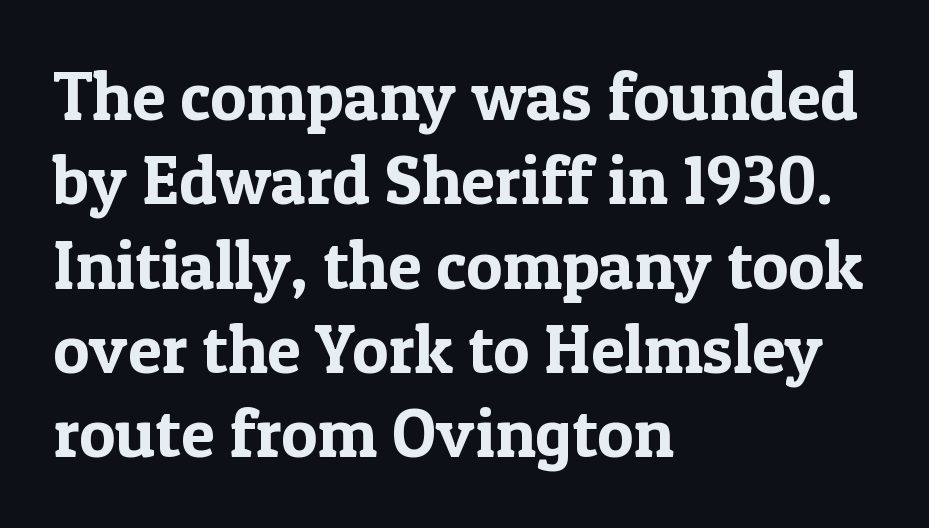
{"serif": "yes", "italic": "no", "width": "normal", "x_height": "medium", "monospaced": "no", "underline": "no", "align": "left", "line_spacing_ratio": 1.24, "letter_spacing": "normal", "letter_spacing_em": 0.0, "glyph_px": 68}
